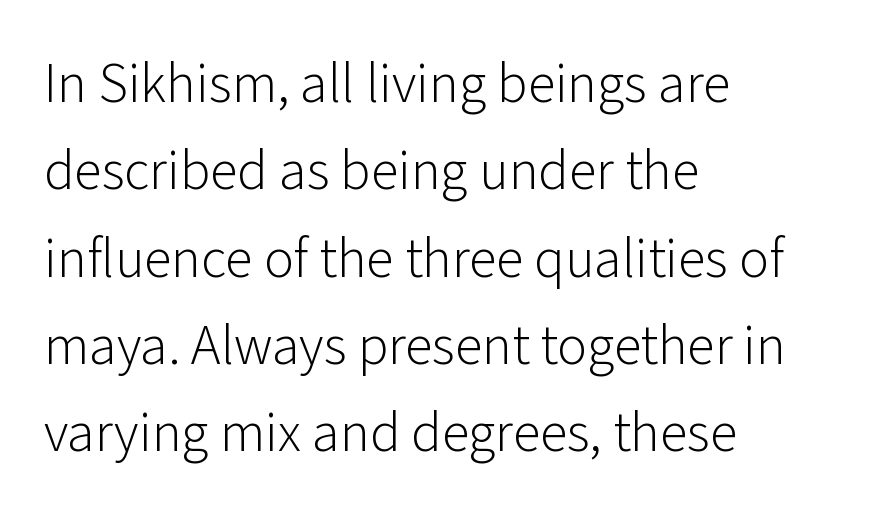
The image shows 56 px light sans-serif type, upright; set left-aligned, normal line spacing (1.56x), normal letter spacing, not underlined; low stroke contrast and a medium x-height.
